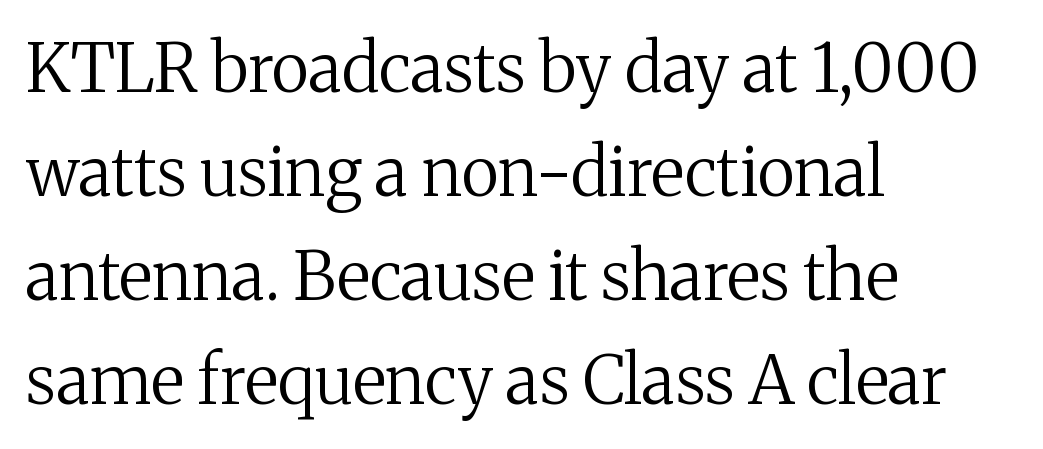
Q: Is the text bold? A: No.
Q: Is the text italic (slanted)? A: No, it is upright.
Q: Is the typeface a serif or a sans-serif typeface? A: Serif.
Q: Is the text underlined? A: No.
Q: How is the paragraph aligned? A: Left-aligned.
Q: Is the spacing between letters normal or unusually wide? A: Normal.
Q: Is the spacing between lines tight, normal or loose? A: Normal.
Q: Width (condensed, normal, or wide)? A: Normal.
Q: Stroke contrast? A: Medium.
Q: x-height? A: Medium.
Q: Monospaced? A: No.
